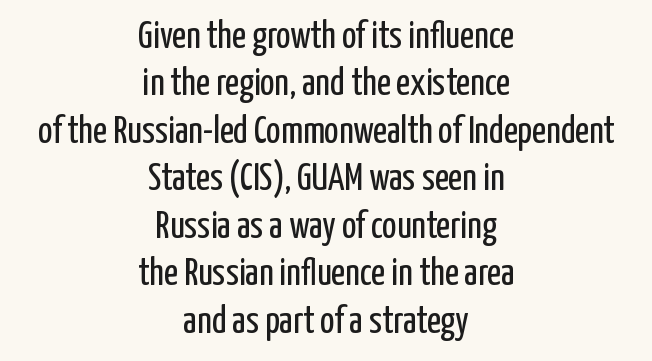
{"serif": "no", "italic": "no", "bold": "no", "weight": "regular", "width": "condensed", "stroke_contrast": "low", "x_height": "medium", "monospaced": "no", "underline": "no", "align": "center", "line_spacing": "normal", "line_spacing_ratio": 1.25, "letter_spacing": "normal", "letter_spacing_em": 0.0, "glyph_px": 38}
